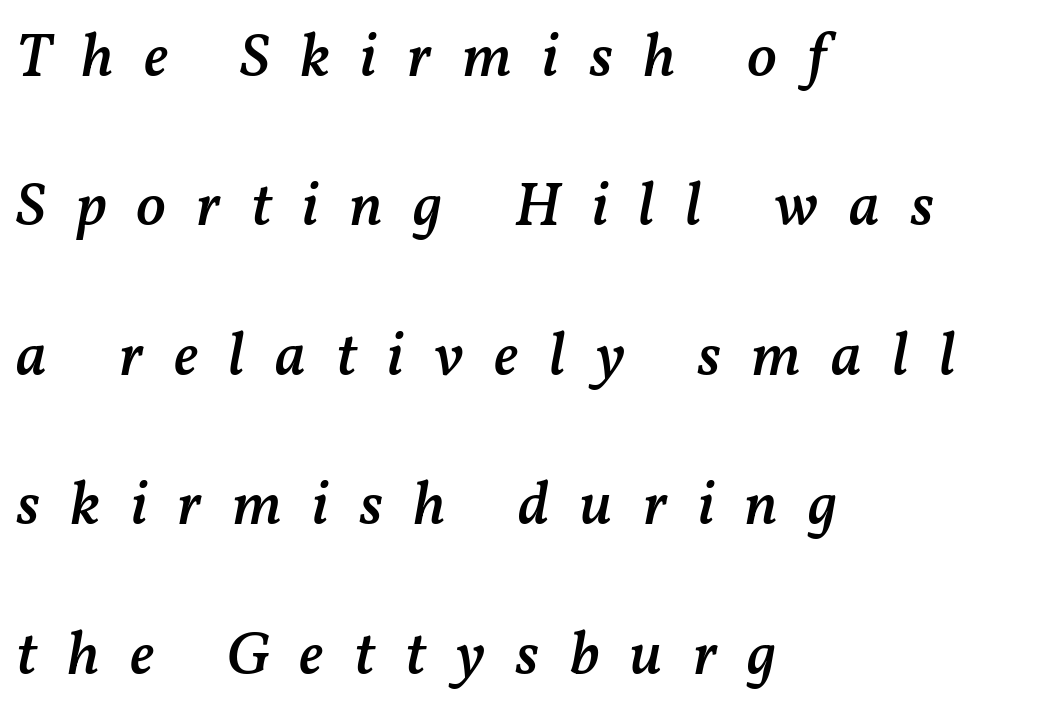
{"italic": "yes", "lean": "right", "slant_degrees": 11, "bold": "semi", "weight": "semibold", "width": "normal", "stroke_contrast": "medium", "x_height": "medium", "monospaced": "no", "underline": "no", "align": "left", "line_spacing": "loose", "line_spacing_ratio": 2.41, "letter_spacing": "wide", "letter_spacing_em": 0.49, "glyph_px": 62}
